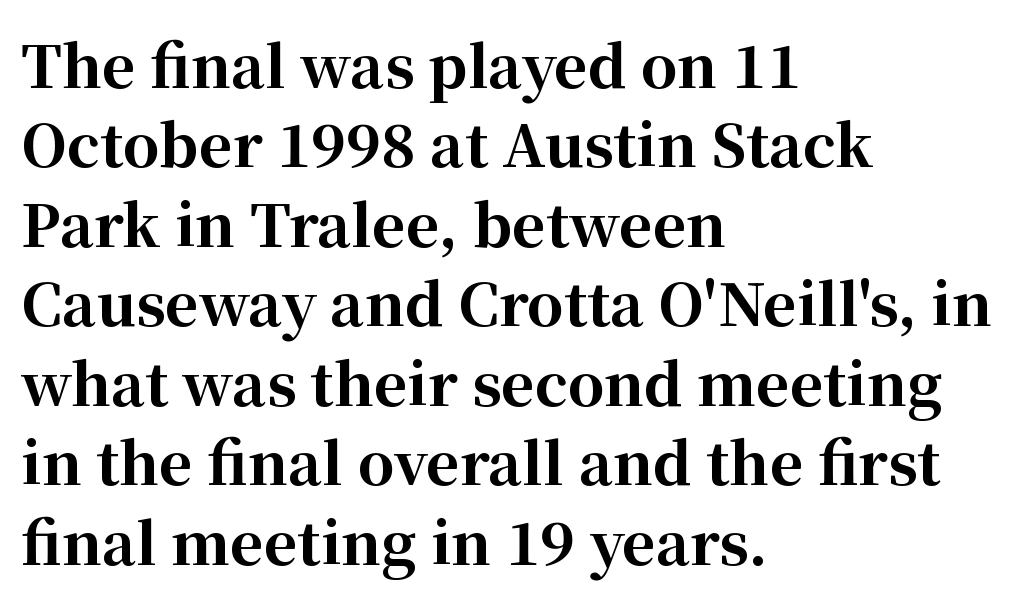
Q: Is the text bold? A: Yes.
Q: Is the text italic (slanted)? A: No, it is upright.
Q: Is the typeface a serif or a sans-serif typeface? A: Serif.
Q: Is the text underlined? A: No.
Q: How is the paragraph aligned? A: Left-aligned.
Q: Is the spacing between letters normal or unusually wide? A: Normal.
Q: Is the spacing between lines tight, normal or loose? A: Normal.
Q: Width (condensed, normal, or wide)? A: Normal.
Q: Stroke contrast? A: High.
Q: x-height? A: Medium.
Q: Monospaced? A: No.
